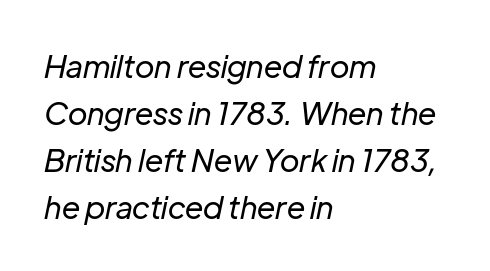
The image shows 31 px regular-weight type, italic (leaning right); set left-aligned, normal line spacing (1.52x), normal letter spacing, not underlined; low stroke contrast and a medium x-height.
